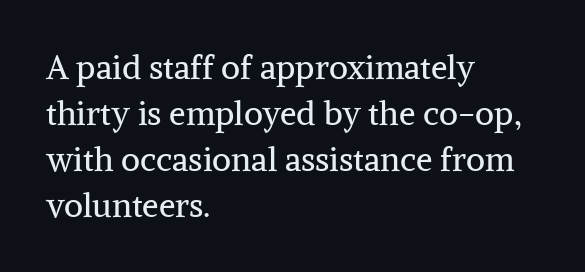
Q: Is the text bold? A: No.
Q: Is the text italic (slanted)? A: No, it is upright.
Q: Is the typeface a serif or a sans-serif typeface? A: Serif.
Q: Is the text underlined? A: No.
Q: How is the paragraph aligned? A: Left-aligned.
Q: Is the spacing between letters normal or unusually wide? A: Normal.
Q: Is the spacing between lines tight, normal or loose? A: Normal.
Q: Width (condensed, normal, or wide)? A: Normal.
Q: Stroke contrast? A: Medium.
Q: x-height? A: Medium.
Q: Monospaced? A: No.
